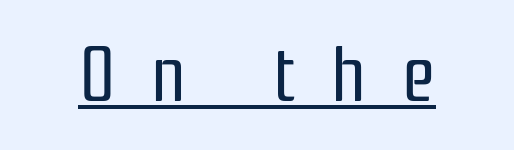
Q: Is the text bold? A: No.
Q: Is the text italic (slanted)? A: No, it is upright.
Q: Is the typeface a serif or a sans-serif typeface? A: Sans-serif.
Q: Is the text underlined? A: Yes.
Q: Is the spacing between letters normal or unusually wide? A: Unusually wide.
Q: Width (condensed, normal, or wide)? A: Condensed.
Q: Stroke contrast? A: Low.
Q: x-height? A: Medium.
Q: Monospaced? A: No.
